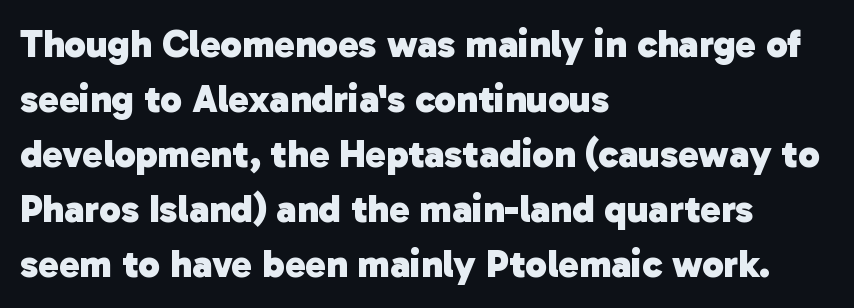
Q: Is the text bold? A: Yes.
Q: Is the typeface a serif or a sans-serif typeface? A: Sans-serif.
Q: Is the text underlined? A: No.
Q: How is the paragraph aligned? A: Left-aligned.
Q: Is the spacing between letters normal or unusually wide? A: Normal.
Q: Is the spacing between lines tight, normal or loose? A: Normal.
Q: Width (condensed, normal, or wide)? A: Normal.
Q: Stroke contrast? A: Low.
Q: x-height? A: Medium.
Q: Monospaced? A: No.
